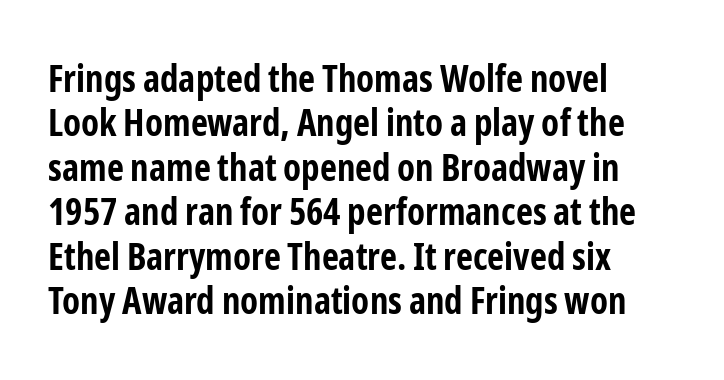
Horizontally, the lines are justified to the leading edge only. The font family rendered here belongs to the sans-serif group. The letters stand upright; this is a roman face. How are the letters spaced? Ordinarily, with no added tracking. Looks like regular typesetting: each glyph gets only the width it needs.
